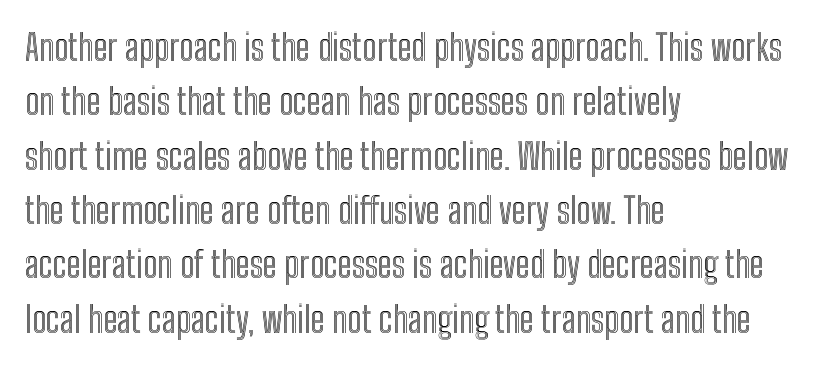
Q: Is the text italic (slanted)? A: No, it is upright.
Q: Is the text underlined? A: No.
Q: How is the paragraph aligned? A: Left-aligned.
Q: Is the spacing between letters normal or unusually wide? A: Normal.
Q: Is the spacing between lines tight, normal or loose? A: Normal.
Q: Width (condensed, normal, or wide)? A: Condensed.
Q: x-height? A: Medium.
Q: Monospaced? A: No.
